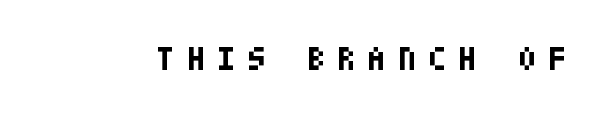
{"serif": "no", "italic": "no", "bold": "yes", "weight": "bold", "width": "condensed", "stroke_contrast": "low", "x_height": "large", "underline": "no", "letter_spacing": "wide", "letter_spacing_em": 0.34, "glyph_px": 34}
